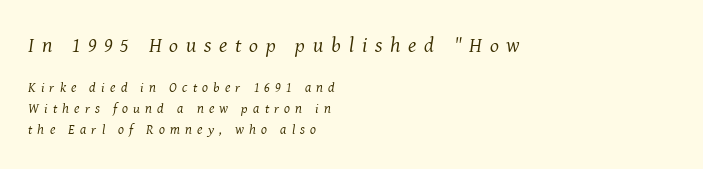
{"italic": "yes", "lean": "right", "slant_degrees": 8, "bold": "no", "underline": "no", "align": "left", "line_spacing": "normal", "line_spacing_ratio": 1.5, "letter_spacing": "wide", "letter_spacing_em": 0.37, "larger_block": "first", "size_ratio": 1.5, "glyph_px": 21}
